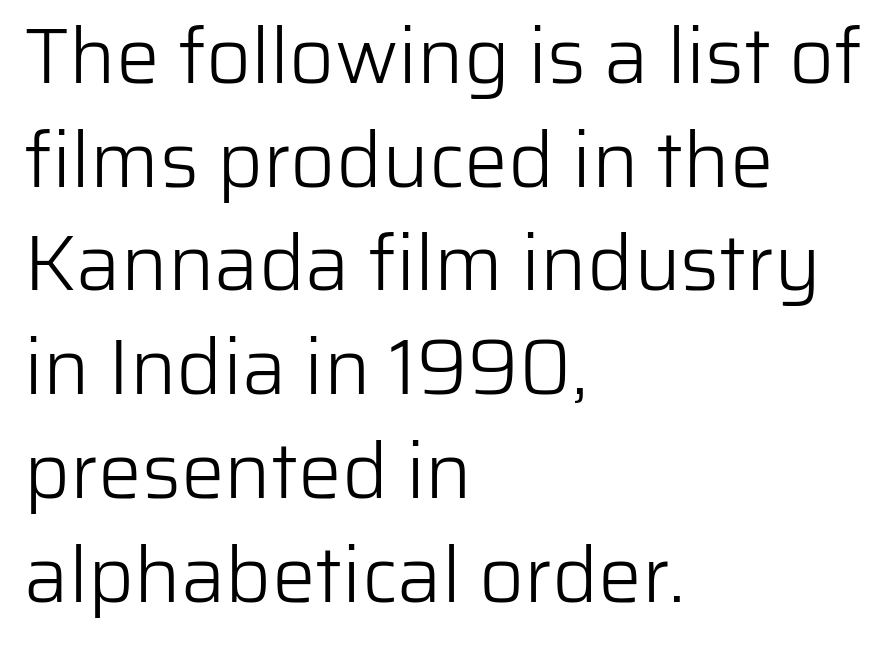
{"serif": "no", "italic": "no", "bold": "no", "weight": "light", "width": "normal", "stroke_contrast": "low", "x_height": "medium", "monospaced": "no", "underline": "no", "align": "left", "line_spacing": "normal", "line_spacing_ratio": 1.33, "letter_spacing": "normal", "letter_spacing_em": 0.0, "glyph_px": 78}
